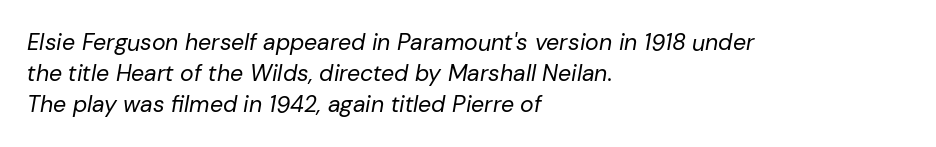
{"italic": "yes", "lean": "right", "slant_degrees": 10, "bold": "no", "underline": "no", "align": "left", "line_spacing": "normal", "line_spacing_ratio": 1.34, "letter_spacing": "normal", "letter_spacing_em": 0.0, "glyph_px": 23}
